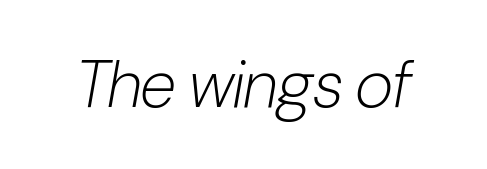
{"italic": "yes", "lean": "right", "slant_degrees": 10, "bold": "no", "weight": "light", "width": "condensed", "stroke_contrast": "low", "x_height": "medium", "monospaced": "no", "underline": "no", "letter_spacing": "normal", "letter_spacing_em": 0.0, "glyph_px": 66}
